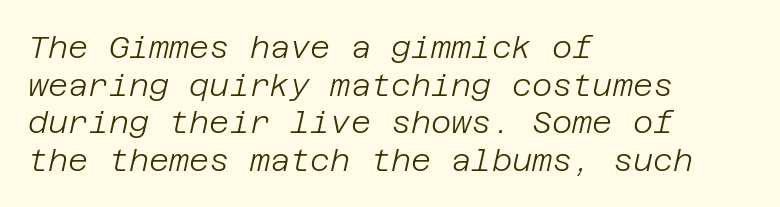
The image shows 31 px light type, italic (leaning right); set left-aligned, line spacing 1.21x, normal letter spacing, not underlined; low stroke contrast and a large x-height.
